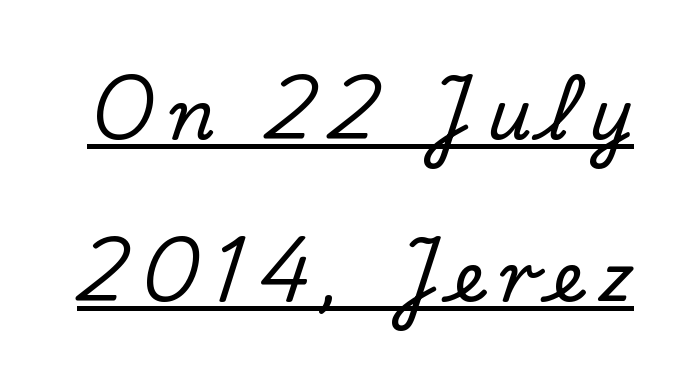
{"serif": "yes", "width": "normal", "stroke_contrast": "low", "x_height": "small", "monospaced": "no", "underline": "yes", "line_spacing": "loose", "line_spacing_ratio": 2.35, "letter_spacing": "wide", "letter_spacing_em": 0.22, "glyph_px": 69}
